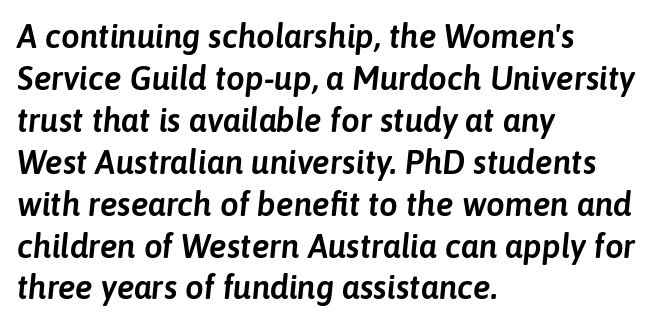
Posture: slanted. These lines are rendered in a variable-pitch font. Glance below the letters and you will spot only blank space. Default kerning and tracking; the words read as compact shapes. Students, observe: this is what conventionally led text looks like. The paragraph shown leans on its left margin.
